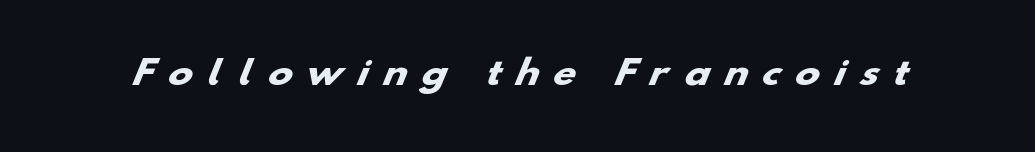
The image shows 33 px heavy, wide sans-serif type; set unusually wide letter spacing (+0.47 em), not underlined; low stroke contrast and a small x-height.
